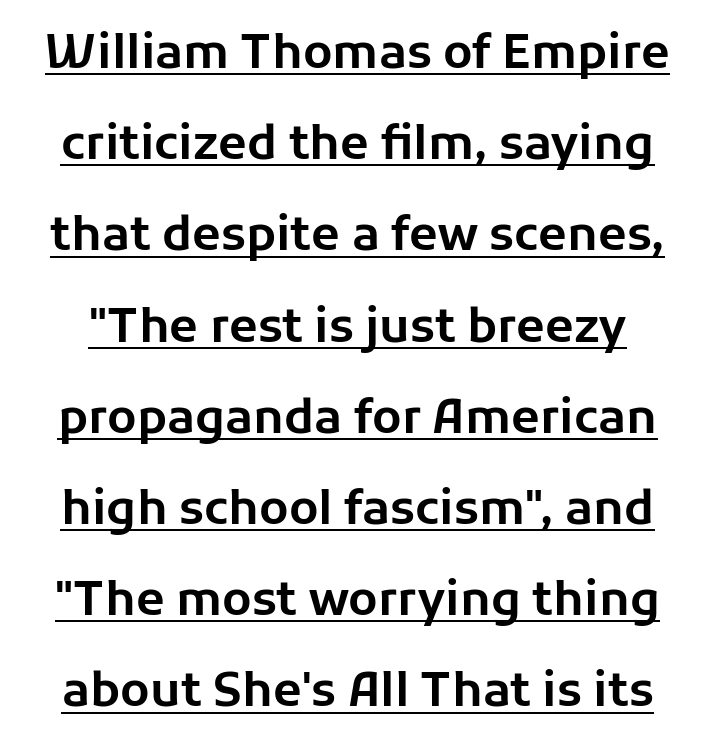
{"serif": "no", "italic": "no", "width": "normal", "stroke_contrast": "low", "x_height": "medium", "monospaced": "no", "underline": "yes", "line_spacing": "loose", "line_spacing_ratio": 1.94, "letter_spacing": "normal", "letter_spacing_em": 0.0, "glyph_px": 47}
